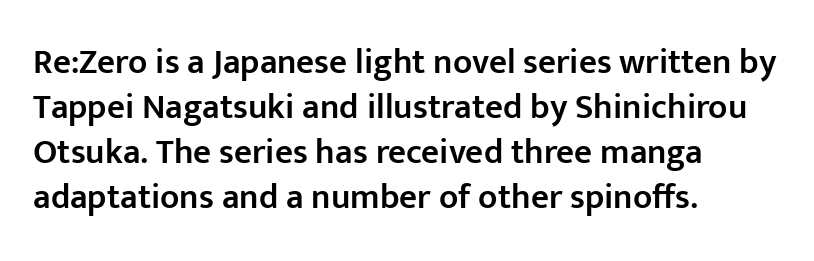
Q: Is the text bold? A: Semi-bold.
Q: Is the text italic (slanted)? A: No, it is upright.
Q: Is the typeface a serif or a sans-serif typeface? A: Sans-serif.
Q: Is the text underlined? A: No.
Q: How is the paragraph aligned? A: Left-aligned.
Q: Is the spacing between letters normal or unusually wide? A: Normal.
Q: Is the spacing between lines tight, normal or loose? A: Normal.
Q: Width (condensed, normal, or wide)? A: Normal.
Q: Stroke contrast? A: Low.
Q: x-height? A: Medium.
Q: Monospaced? A: No.
